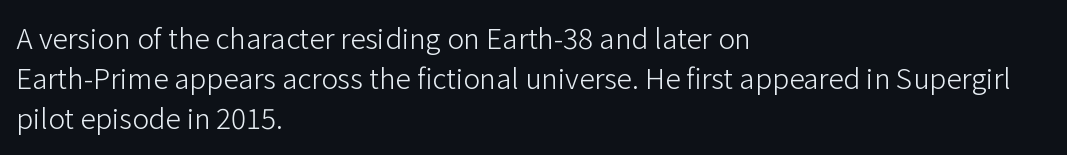
The image shows 28 px light sans-serif type, upright; set left-aligned, normal line spacing (1.43x), normal letter spacing, not underlined; low stroke contrast and a medium x-height.
